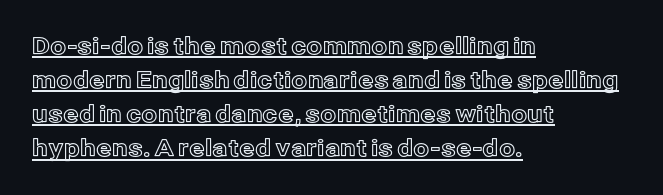
Q: Is the text italic (slanted)? A: No, it is upright.
Q: Is the text underlined? A: Yes.
Q: How is the paragraph aligned? A: Left-aligned.
Q: Is the spacing between letters normal or unusually wide? A: Normal.
Q: Is the spacing between lines tight, normal or loose? A: Normal.
